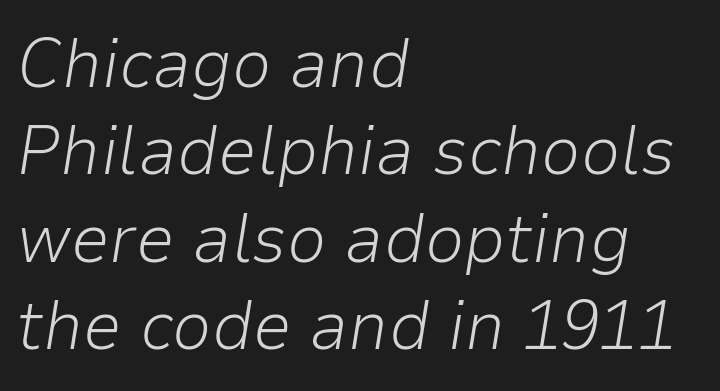
The rendering applies a slant to the glyphs. Letter spacing: default. No heavy texture on the line: the type isn't bold. Underlining? Definitely not there.
